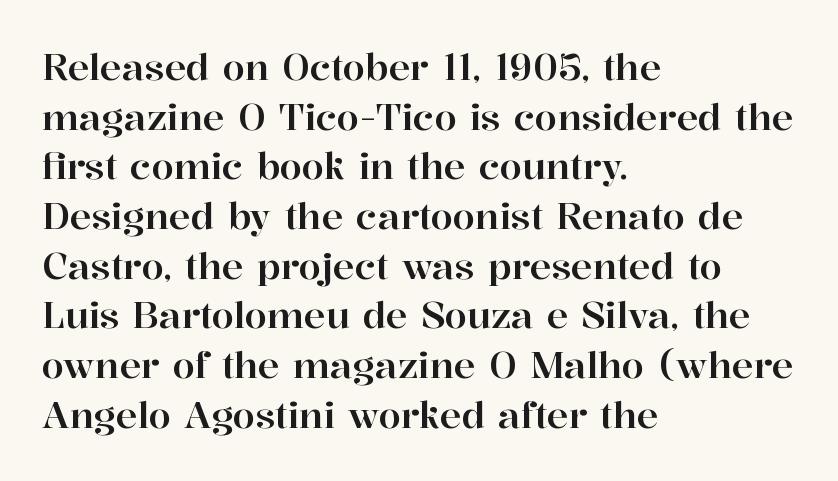
{"serif": "yes", "italic": "no", "width": "normal", "stroke_contrast": "high", "x_height": "medium", "monospaced": "no", "underline": "no", "align": "left", "line_spacing": "normal", "line_spacing_ratio": 1.38, "letter_spacing": "normal", "letter_spacing_em": 0.0, "glyph_px": 36}
